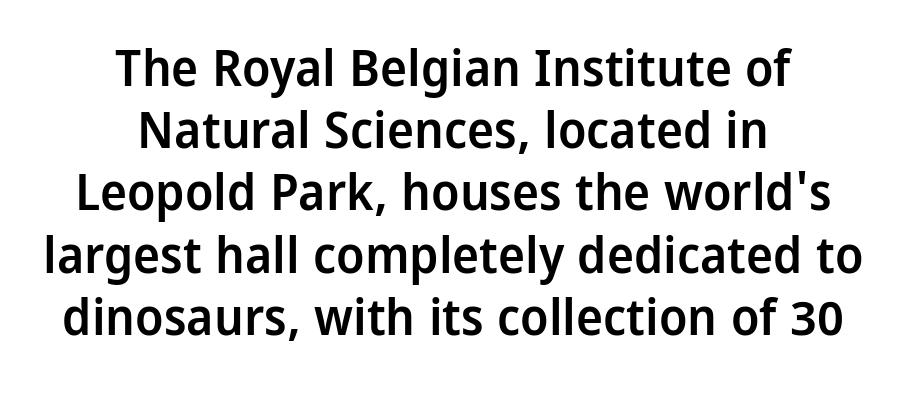
{"serif": "no", "italic": "no", "bold": "semi", "weight": "semibold", "width": "normal", "stroke_contrast": "low", "x_height": "medium", "monospaced": "no", "underline": "no", "align": "center", "line_spacing_ratio": 1.22, "letter_spacing": "normal", "letter_spacing_em": 0.0, "glyph_px": 51}
